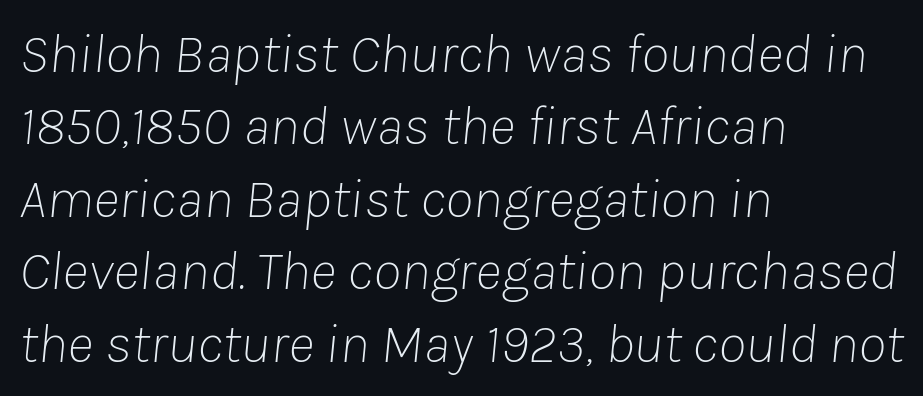
The horizontal fit of the characters is conventional and even. The lines in this sample share a left origin and differ only in where they stop. A light-to-regular cut is what we see here. This rendering features lettering with no underline. Each new line begins a customary step beneath the previous one.
